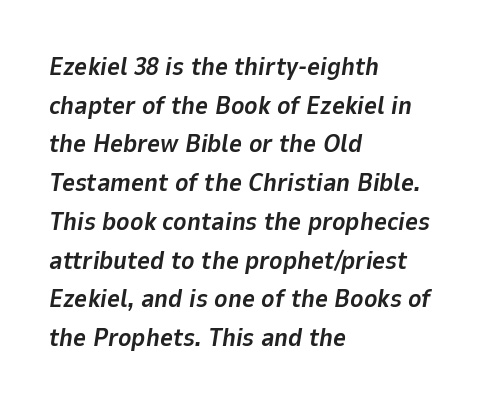
Vertically, the passage feels balanced, rows spaced as you'd expect. The typography opts for an oblique posture over an upright one. Strokes here are thick enough to call this a true bold. Unmarked baselines from the first word to the last. Alignment: flush left.
